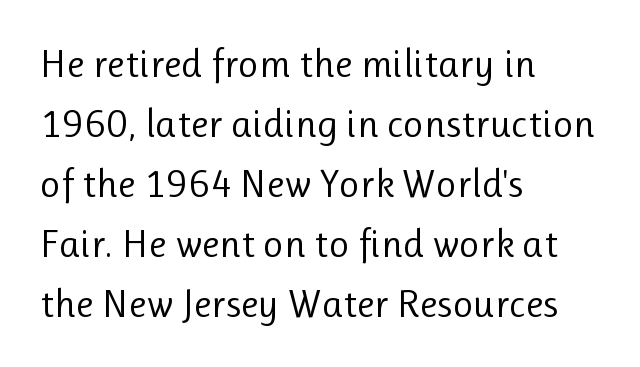
{"serif": "no", "italic": "no", "bold": "no", "weight": "regular", "width": "normal", "stroke_contrast": "low", "x_height": "medium", "monospaced": "no", "underline": "no", "align": "left", "line_spacing": "normal", "line_spacing_ratio": 1.5, "letter_spacing": "normal", "letter_spacing_em": 0.0, "glyph_px": 40}
